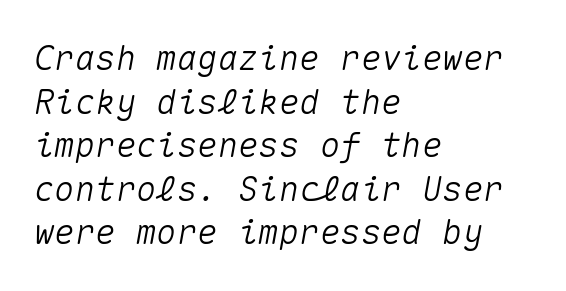
Q: Is the text italic (slanted)? A: Yes, it leans right by about 10 degrees.
Q: Is the text underlined? A: No.
Q: How is the paragraph aligned? A: Left-aligned.
Q: Is the spacing between letters normal or unusually wide? A: Normal.
Q: Is the spacing between lines tight, normal or loose? A: Normal.
Q: Width (condensed, normal, or wide)? A: Normal.
Q: Stroke contrast? A: Medium.
Q: x-height? A: Medium.
Q: Monospaced? A: Yes.
